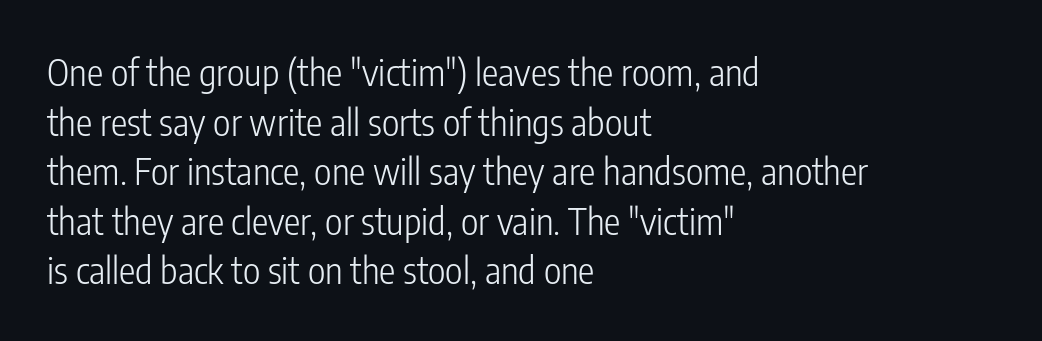
The image shows 37 px light, condensed sans-serif type, upright; set left-aligned, normal line spacing (1.34x), normal letter spacing, not underlined; low stroke contrast and a medium x-height.
